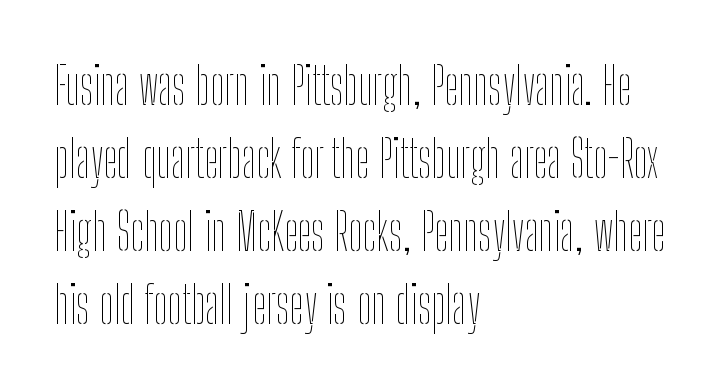
{"italic": "no", "bold": "no", "weight": "thin", "width": "condensed", "stroke_contrast": "low", "x_height": "medium", "monospaced": "no", "underline": "no", "align": "left", "line_spacing": "normal", "line_spacing_ratio": 1.43, "letter_spacing": "normal", "letter_spacing_em": 0.0, "glyph_px": 51}
